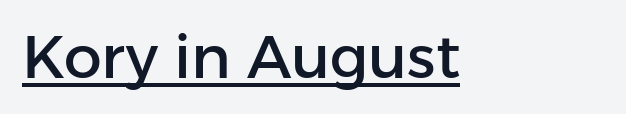
Think of a printed novel: that variable character pitch is what you see here. Spacing between characters is what you'd get straight out of the box. Classification — sans serif. Decoration check: the copy is underlined. This is roman type, the default non-slanted kind.
